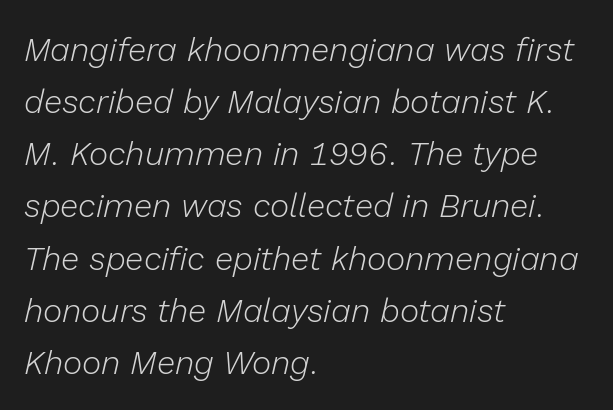
The image shows 33 px light type, italic (leaning right); set left-aligned, normal line spacing (1.58x), normal letter spacing, not underlined; low stroke contrast and a medium x-height.
